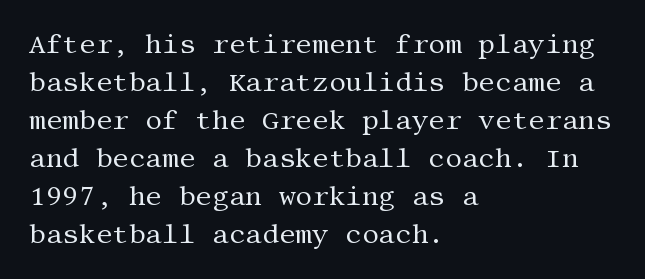
Q: Is the text bold? A: No.
Q: Is the text italic (slanted)? A: No, it is upright.
Q: Is the text underlined? A: No.
Q: How is the paragraph aligned? A: Left-aligned.
Q: Is the spacing between letters normal or unusually wide? A: Normal.
Q: Is the spacing between lines tight, normal or loose? A: Normal.
